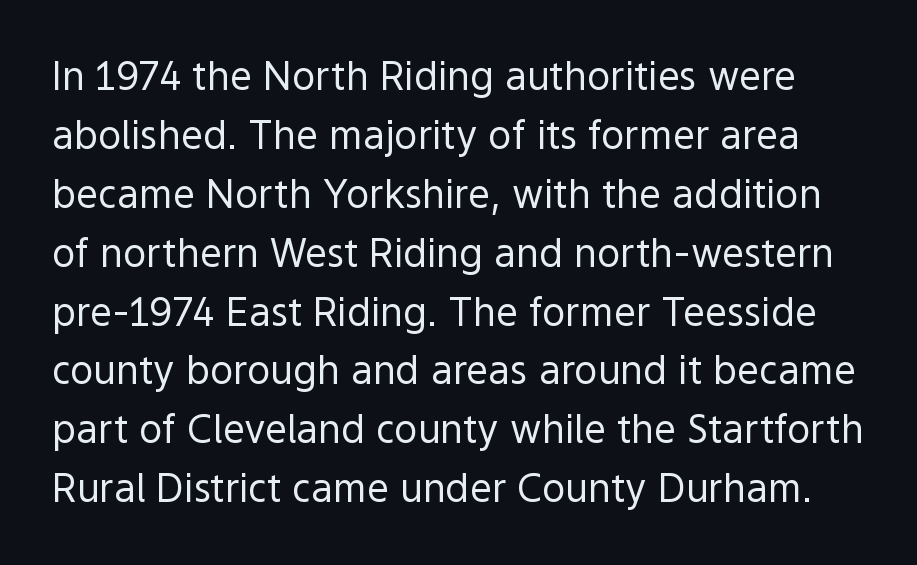
{"serif": "no", "italic": "no", "bold": "no", "weight": "regular", "width": "normal", "x_height": "medium", "monospaced": "no", "underline": "no", "line_spacing": "normal", "line_spacing_ratio": 1.51, "letter_spacing": "normal", "letter_spacing_em": 0.0, "glyph_px": 39}
